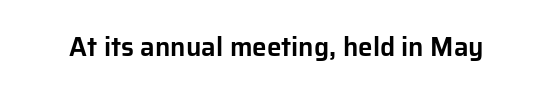
{"italic": "no", "underline": "no", "letter_spacing": "normal", "letter_spacing_em": 0.0, "glyph_px": 26}
